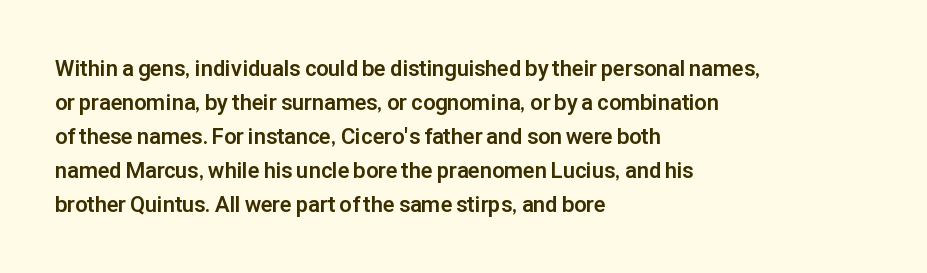
Underline: absent. Default kerning and tracking; the words read as compact shapes. Successive baselines arrive at the customary interval. You can tell it's not italic because the verticals are truly vertical. One-word summary of the alignment: left. These lines carry a lot of weight — the face is fully bold.
